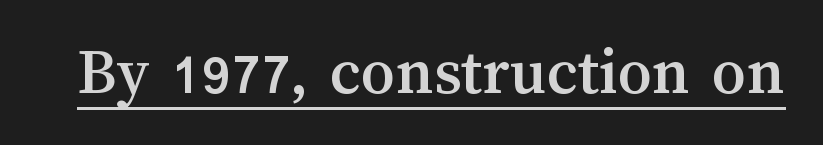
{"italic": "no", "width": "normal", "stroke_contrast": "medium", "x_height": "medium", "monospaced": "no", "underline": "yes", "letter_spacing": "normal", "letter_spacing_em": 0.0, "glyph_px": 68}
